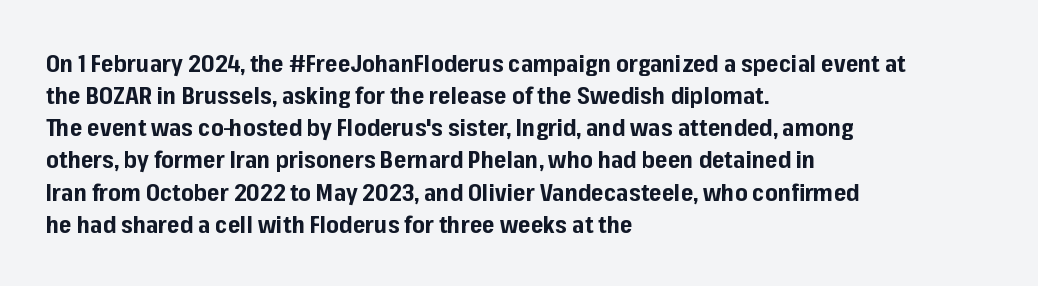
The image shows 24 px bold type, upright; set left-aligned, normal line spacing (1.34x), normal letter spacing, not underlined.
